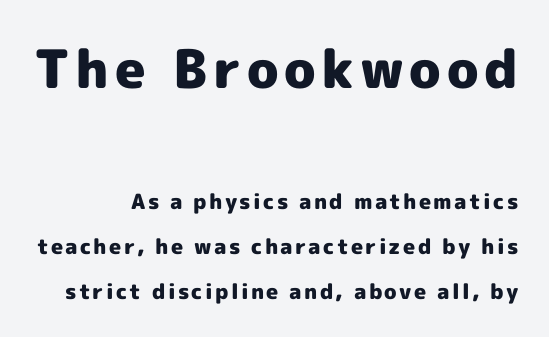
Q: Is the text bold? A: Yes.
Q: Is the text italic (slanted)? A: No, it is upright.
Q: Is the typeface a serif or a sans-serif typeface? A: Sans-serif.
Q: Is the text underlined? A: No.
Q: How is the paragraph aligned? A: Right-aligned.
Q: Is the spacing between lines tight, normal or loose? A: Loose.
Q: Which block of text is set in a larger size, the first (top) or the second (bottom)? A: The first (top) one.
Q: Width (condensed, normal, or wide)? A: Normal.
Q: x-height? A: Medium.
Q: Monospaced? A: No.
